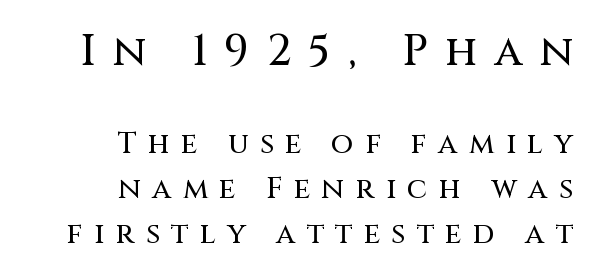
{"serif": "no", "italic": "no", "width": "normal", "stroke_contrast": "medium", "x_height": "large", "monospaced": "no", "underline": "no", "align": "right", "line_spacing": "normal", "line_spacing_ratio": 1.55, "letter_spacing": "wide", "letter_spacing_em": 0.4, "larger_block": "first", "size_ratio": 1.48, "glyph_px": 43}
